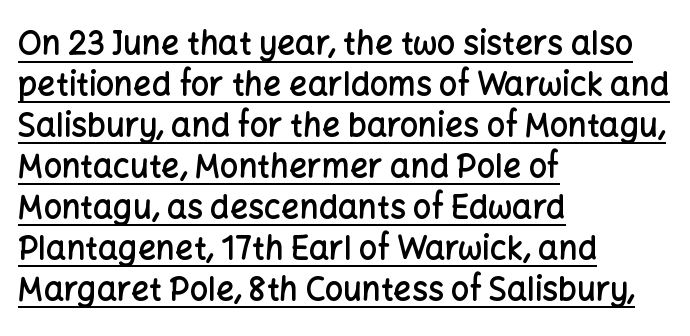
The image shows 32 px semibold sans-serif type, upright; set left-aligned, normal line spacing (1.28x), normal letter spacing, underlined; low stroke contrast and a medium x-height.
